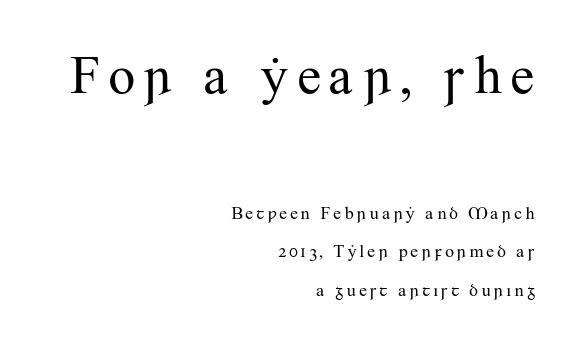
In terms of letterform style, serifs are clearly present. The passage shown is not bold in any degree. Size contrast runs from large at the top to small at the bottom. Proportional: the letters do not fall into vertical columns. The glyphs are unaccompanied by any horizontal stroke below them.
